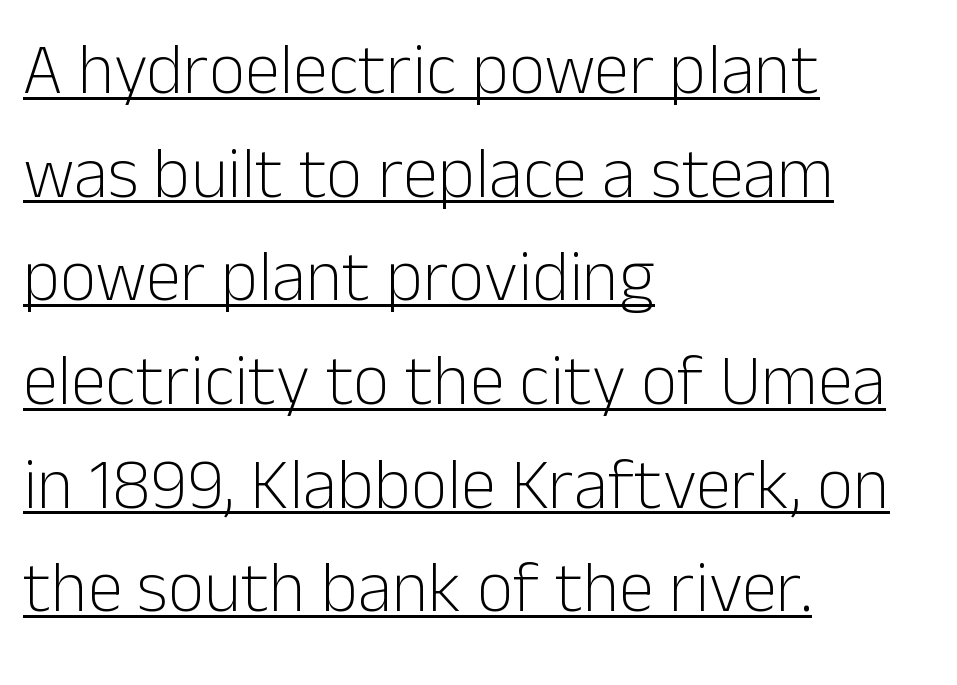
Regarding leading, the lines here are spaced in the standard way. A typesetter would call this proportional, since set widths differ per character. The passage shown has conventional tracking throughout. In designer terms, the underline attribute is active on this setting. Designer's note — italics off, roman on. Vertical stems look standard width or narrower in stroke.
